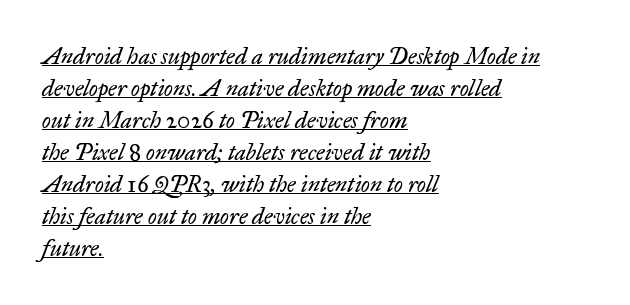
{"italic": "yes", "lean": "right", "slant_degrees": 17, "bold": "no", "underline": "yes", "align": "left", "line_spacing": "normal", "line_spacing_ratio": 1.39, "letter_spacing": "normal", "letter_spacing_em": 0.0, "glyph_px": 23}
